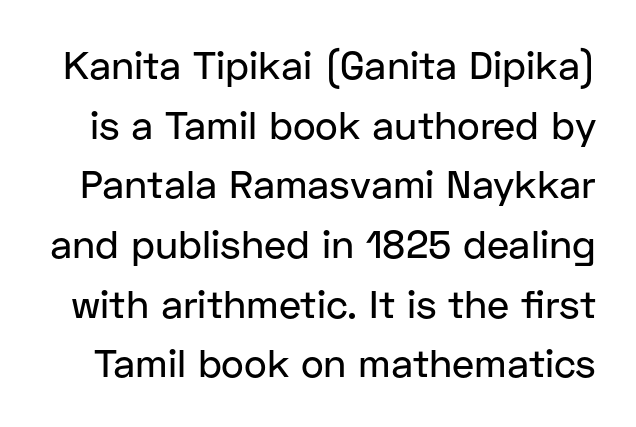
The image shows 39 px sans-serif type, upright; set normal line spacing (1.53x), normal letter spacing, not underlined; low stroke contrast and a medium x-height.
